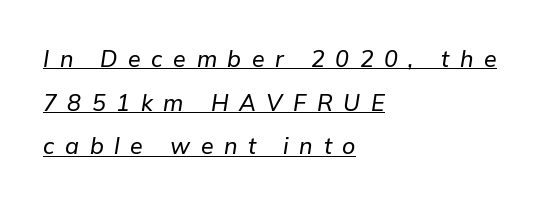
The image shows 23 px text type, italic (leaning right); set left-aligned, loose line spacing (1.9x), unusually wide letter spacing (+0.46 em), underlined.
